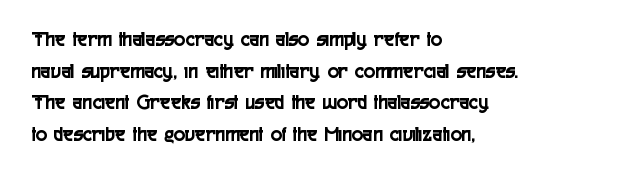
Q: Is the text italic (slanted)? A: No, it is upright.
Q: Is the text underlined? A: No.
Q: How is the paragraph aligned? A: Left-aligned.
Q: Is the spacing between letters normal or unusually wide? A: Normal.
Q: Is the spacing between lines tight, normal or loose? A: Normal.
